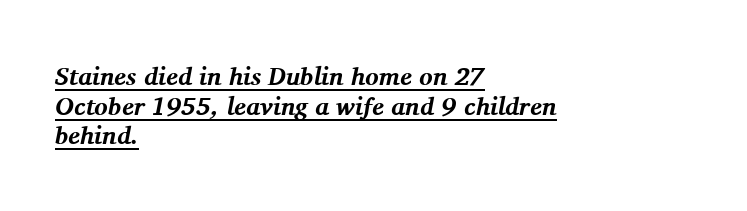
Pretty heavy lettering here — definitely bold. The passage shown has conventional tracking throughout. The passage is arranged the way most books set body copy — flush left. An italicized treatment has been applied to the whole sample. The lettering is marked with a stroke running underneath it.
